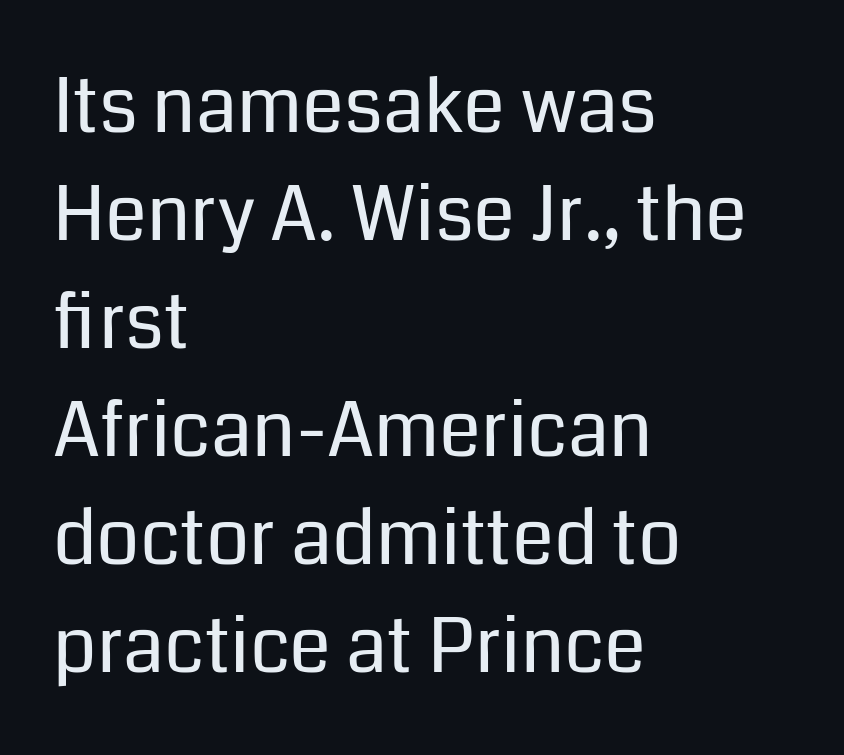
The image shows 76 px regular-weight sans-serif type, upright; set left-aligned, normal line spacing (1.42x), normal letter spacing, not underlined; low stroke contrast and a medium x-height.
